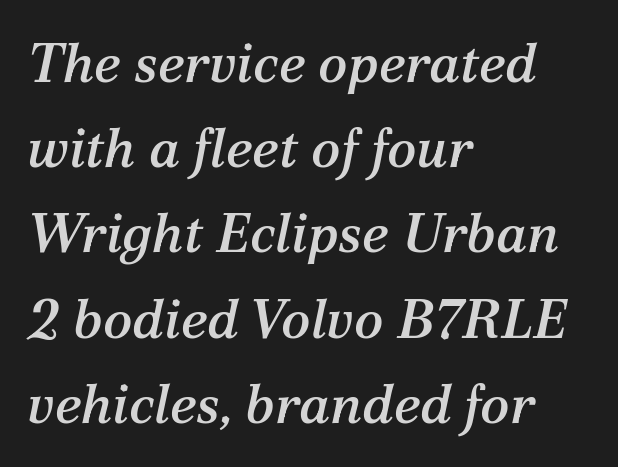
Q: Is the text italic (slanted)? A: Yes, it leans right by about 12 degrees.
Q: Is the typeface a serif or a sans-serif typeface? A: Serif.
Q: Is the text underlined? A: No.
Q: How is the paragraph aligned? A: Left-aligned.
Q: Is the spacing between letters normal or unusually wide? A: Normal.
Q: Is the spacing between lines tight, normal or loose? A: Normal.
Q: Width (condensed, normal, or wide)? A: Normal.
Q: Stroke contrast? A: Medium.
Q: x-height? A: Medium.
Q: Monospaced? A: No.
